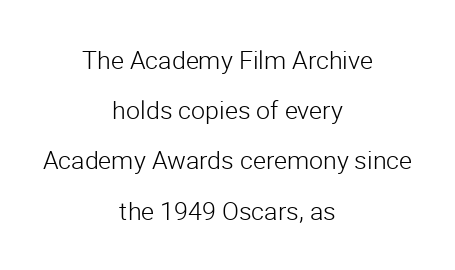
The image shows 25 px text type, upright; set centered, loose line spacing (2.01x), normal letter spacing, not underlined.
